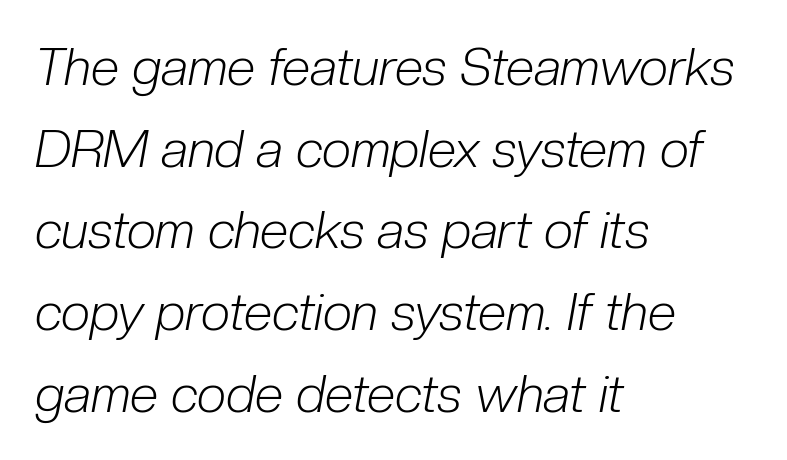
Q: Is the text bold? A: No.
Q: Is the text italic (slanted)? A: Yes, it leans right by about 10 degrees.
Q: Is the text underlined? A: No.
Q: How is the paragraph aligned? A: Left-aligned.
Q: Is the spacing between letters normal or unusually wide? A: Normal.
Q: Is the spacing between lines tight, normal or loose? A: Normal.
Q: Width (condensed, normal, or wide)? A: Condensed.
Q: Stroke contrast? A: Low.
Q: x-height? A: Medium.
Q: Monospaced? A: No.
